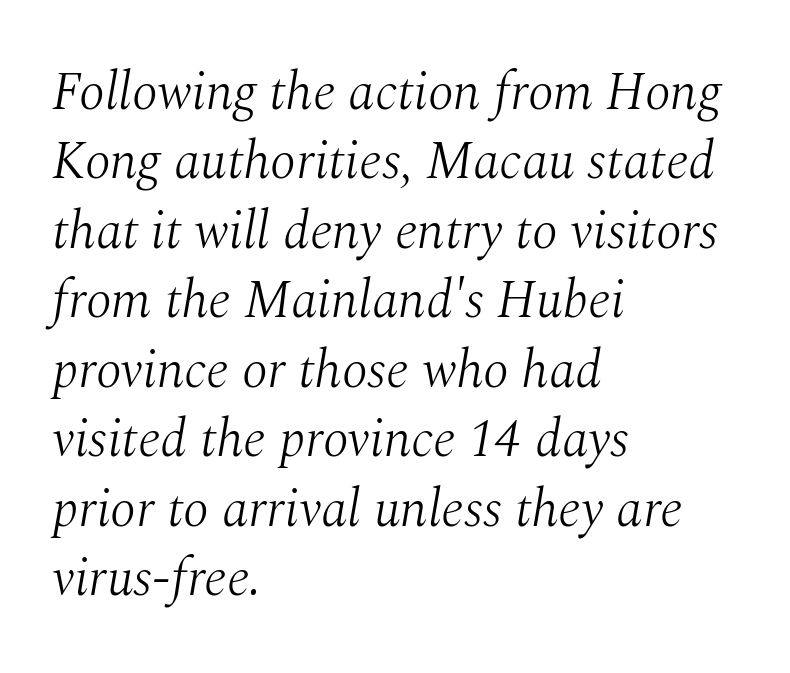
{"serif": "yes", "italic": "yes", "lean": "right", "slant_degrees": 10, "bold": "no", "weight": "light", "width": "normal", "stroke_contrast": "medium", "x_height": "medium", "monospaced": "no", "underline": "no", "align": "left", "line_spacing": "normal", "line_spacing_ratio": 1.31, "letter_spacing": "normal", "letter_spacing_em": 0.0, "glyph_px": 53}
